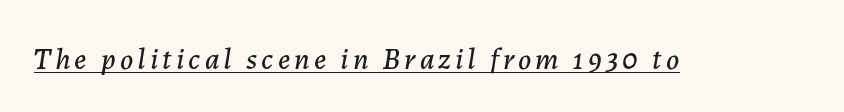
{"italic": "yes", "lean": "right", "slant_degrees": 7, "width": "normal", "stroke_contrast": "low", "x_height": "medium", "monospaced": "no", "underline": "yes", "glyph_px": 30}
